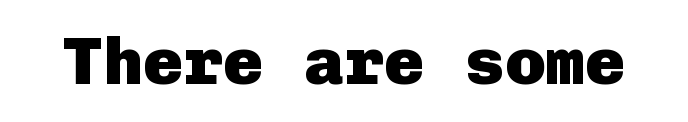
Q: Is the text bold? A: Yes.
Q: Is the text italic (slanted)? A: No, it is upright.
Q: Is the typeface a serif or a sans-serif typeface? A: Sans-serif.
Q: Is the text underlined? A: No.
Q: Is the spacing between letters normal or unusually wide? A: Normal.
Q: Width (condensed, normal, or wide)? A: Normal.
Q: Stroke contrast? A: Low.
Q: x-height? A: Medium.
